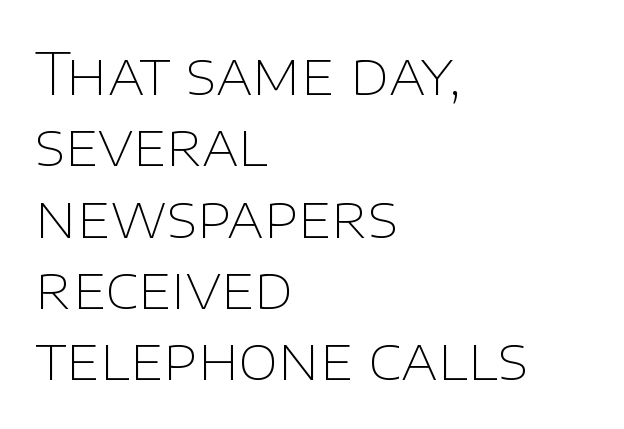
The face used here is proportionally spaced, like ordinary book or web type. In terms of letterspacing, this is plain default setting. Only glyphs here, with clear space below each row. The setting favours the left margin, as ordinary paragraphs usually do.
